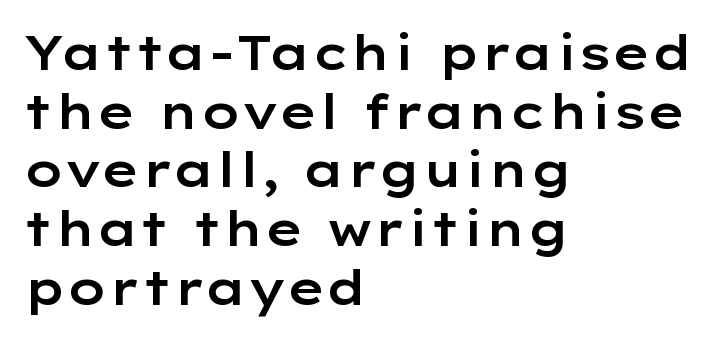
Q: Is the text italic (slanted)? A: No, it is upright.
Q: Is the typeface a serif or a sans-serif typeface? A: Sans-serif.
Q: Is the text underlined? A: No.
Q: How is the paragraph aligned? A: Left-aligned.
Q: Is the spacing between letters normal or unusually wide? A: Normal.
Q: Is the spacing between lines tight, normal or loose? A: Normal.
Q: Width (condensed, normal, or wide)? A: Wide.
Q: Stroke contrast? A: Low.
Q: x-height? A: Medium.
Q: Monospaced? A: No.
